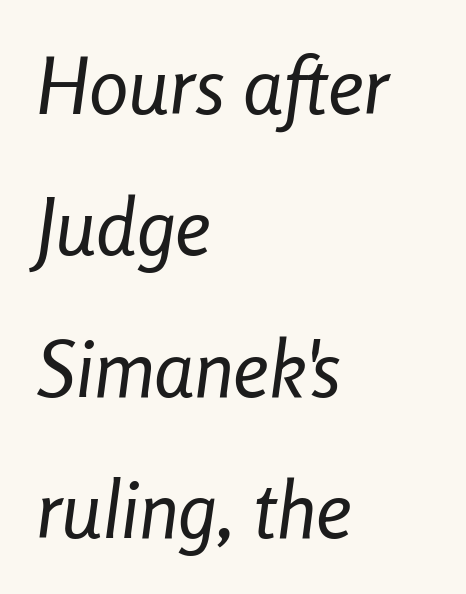
{"italic": "yes", "lean": "right", "slant_degrees": 8, "bold": "no", "weight": "regular", "width": "condensed", "stroke_contrast": "low", "x_height": "medium", "monospaced": "no", "underline": "no", "align": "left", "line_spacing_ratio": 1.79, "letter_spacing": "normal", "letter_spacing_em": 0.0, "glyph_px": 79}
